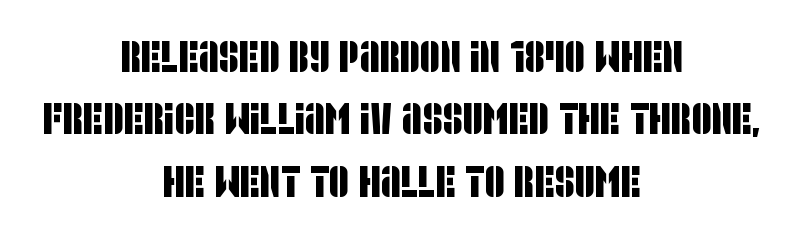
{"serif": "no", "width": "condensed", "stroke_contrast": "low", "x_height": "large", "monospaced": "no", "underline": "no", "align": "center", "line_spacing": "normal", "line_spacing_ratio": 1.42, "letter_spacing": "normal", "letter_spacing_em": 0.0, "glyph_px": 44}
